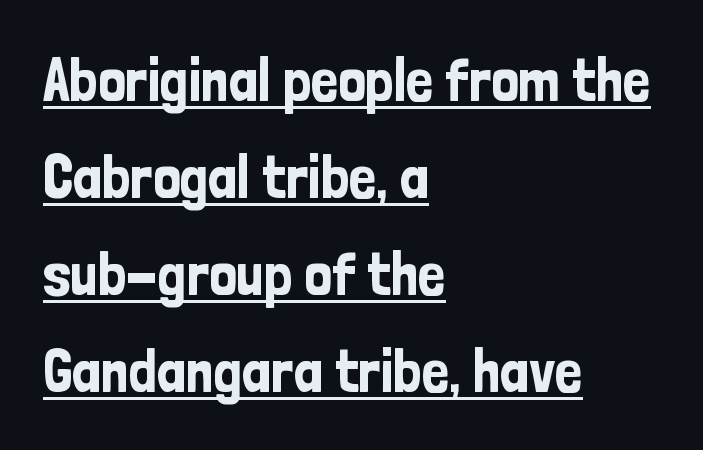
The image shows 61 px condensed sans-serif type, upright; set left-aligned, normal line spacing (1.59x), normal letter spacing, underlined; low stroke contrast and a medium x-height.
